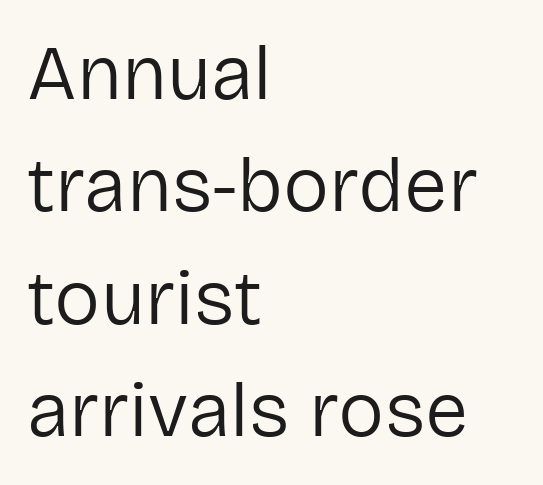
Q: Is the text bold? A: No.
Q: Is the text italic (slanted)? A: No, it is upright.
Q: Is the typeface a serif or a sans-serif typeface? A: Sans-serif.
Q: Is the text underlined? A: No.
Q: How is the paragraph aligned? A: Left-aligned.
Q: Is the spacing between letters normal or unusually wide? A: Normal.
Q: Is the spacing between lines tight, normal or loose? A: Normal.
Q: Width (condensed, normal, or wide)? A: Normal.
Q: Stroke contrast? A: Low.
Q: x-height? A: Medium.
Q: Monospaced? A: No.
